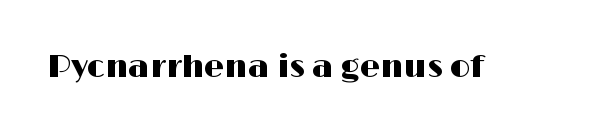
Characters follow at the spacing the type designer built in. Posture: vertical. Has an underline been added? It has not. Varying glyph widths throughout — classic text-font behaviour. This sample uses a sans-serif face.
